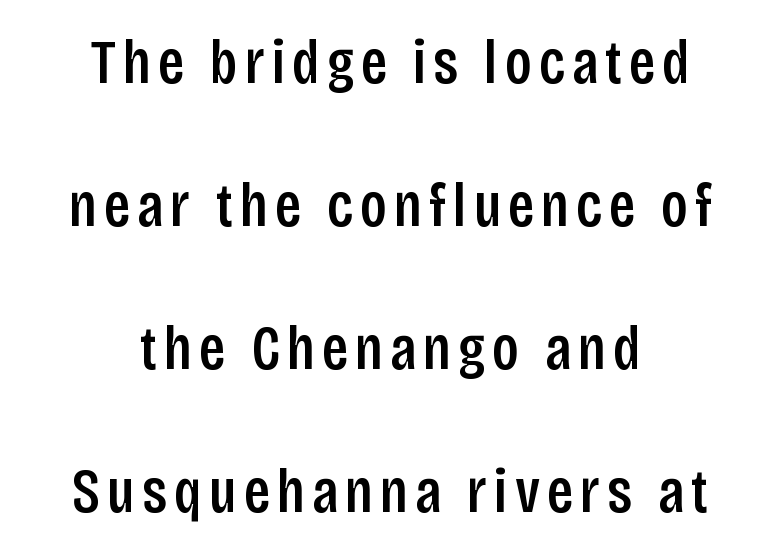
{"serif": "no", "italic": "no", "width": "condensed", "stroke_contrast": "low", "x_height": "large", "monospaced": "no", "underline": "no", "align": "center", "line_spacing": "loose", "line_spacing_ratio": 2.27, "glyph_px": 63}
